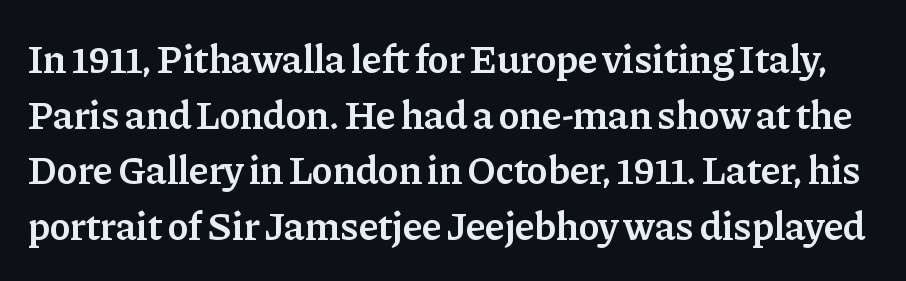
Q: Is the text bold? A: Semi-bold.
Q: Is the text italic (slanted)? A: No, it is upright.
Q: Is the typeface a serif or a sans-serif typeface? A: Serif.
Q: Is the text underlined? A: No.
Q: Is the spacing between letters normal or unusually wide? A: Normal.
Q: Is the spacing between lines tight, normal or loose? A: Normal.
Q: Width (condensed, normal, or wide)? A: Normal.
Q: Stroke contrast? A: Low.
Q: x-height? A: Medium.
Q: Monospaced? A: No.
